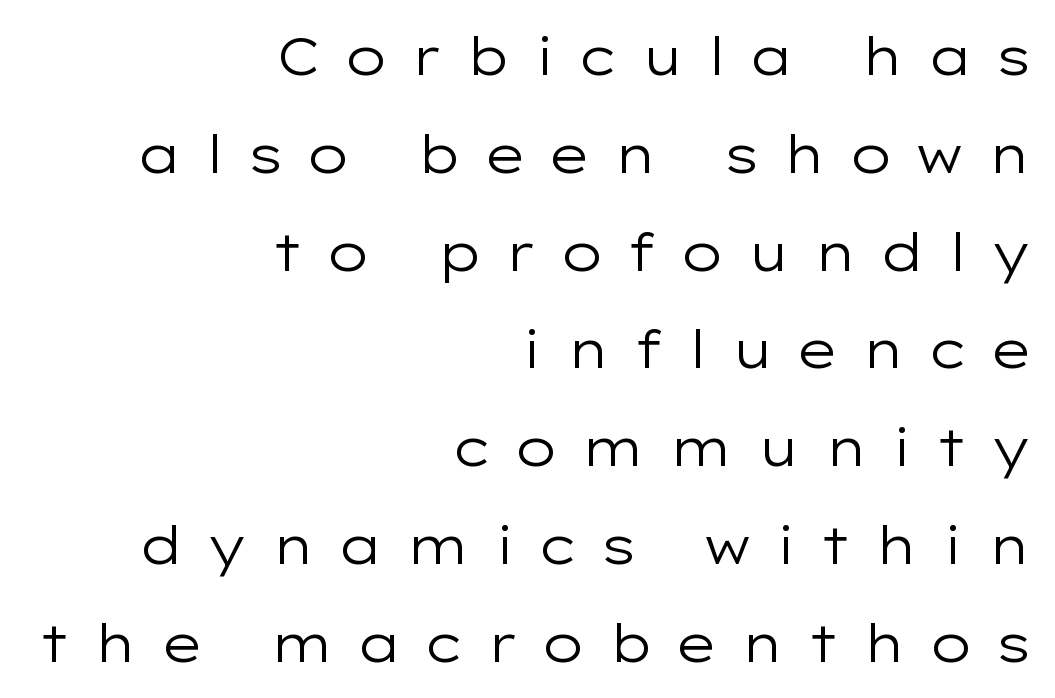
Nope, not italic — everything's standing straight. Caption: face not bold, strokes unweighted. These lines stack with their right ends in a neat column. Stroke terminals: plain, sans-serif. The face used here is proportionally spaced, like ordinary book or web type.
